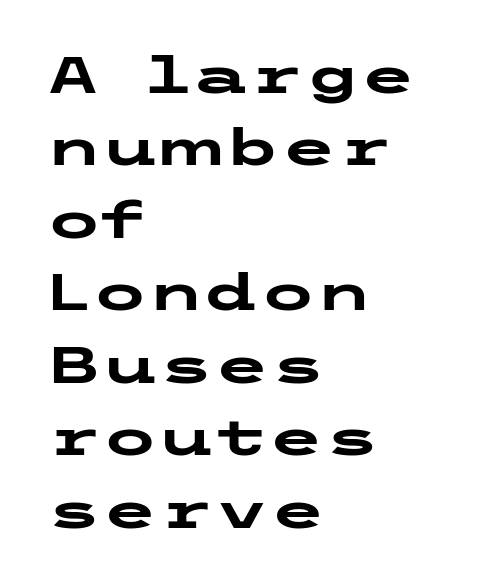
{"serif": "no", "italic": "no", "bold": "yes", "weight": "heavy", "width": "wide", "stroke_contrast": "low", "x_height": "medium", "underline": "no", "align": "left", "line_spacing": "normal", "line_spacing_ratio": 1.42, "letter_spacing": "normal", "letter_spacing_em": 0.0, "glyph_px": 51}
